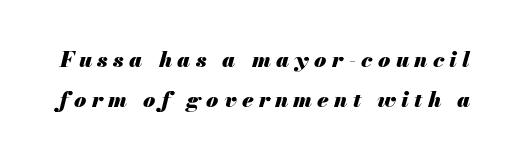
{"italic": "yes", "lean": "right", "slant_degrees": 13, "bold": "yes", "underline": "no", "line_spacing_ratio": 1.83, "letter_spacing": "wide", "letter_spacing_em": 0.24, "glyph_px": 22}
